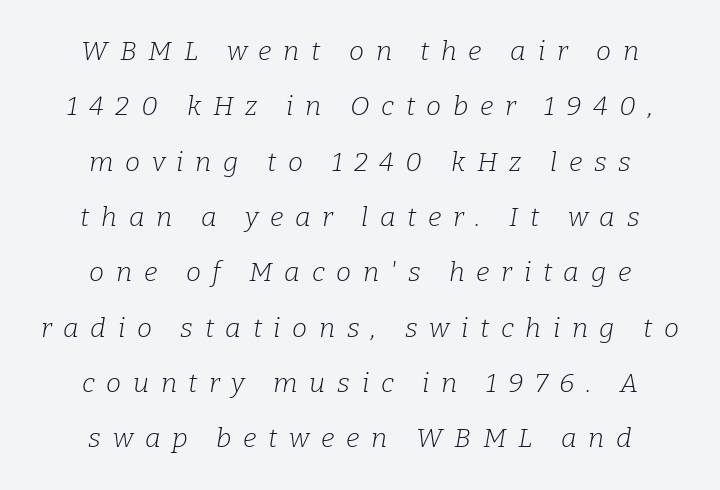
Style check: oblique. Summary of vertical rhythm: relaxed, with wide interline spacing. These lines are centered, leaving both edges ragged. Look at the tracking — it's clearly loosened, letters drifting apart. Letters have the restrained weight of plain body copy at most. Clear beneath every line of the passage.
